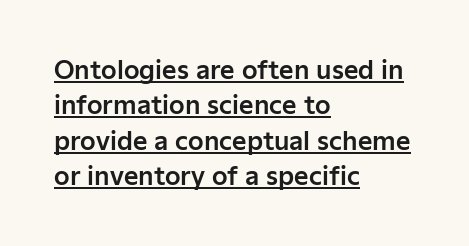
{"italic": "no", "underline": "yes", "align": "left", "line_spacing": "normal", "line_spacing_ratio": 1.42, "letter_spacing": "normal", "letter_spacing_em": 0.0, "glyph_px": 25}
